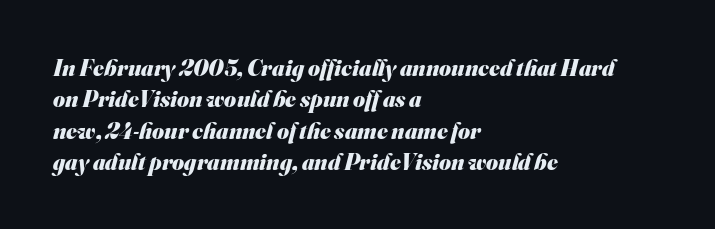
{"bold": "yes", "underline": "no", "align": "left", "line_spacing": "normal", "line_spacing_ratio": 1.36, "letter_spacing": "normal", "letter_spacing_em": 0.0, "glyph_px": 23}
